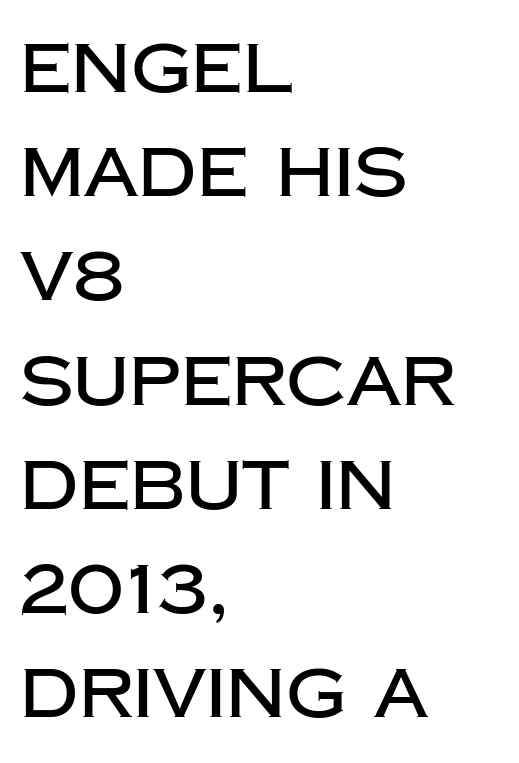
The image shows 69 px sans-serif type, upright; set left-aligned, normal line spacing (1.51x), normal letter spacing, not underlined; low stroke contrast and a large x-height.
